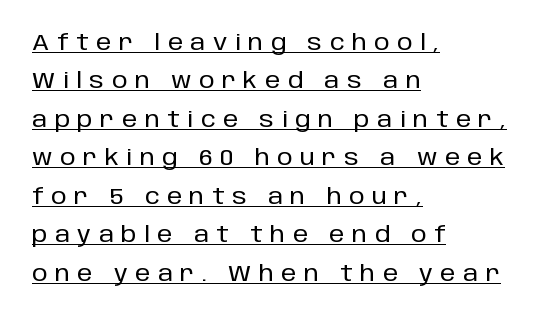
{"italic": "no", "underline": "yes", "align": "left", "line_spacing_ratio": 1.75, "letter_spacing": "wide", "letter_spacing_em": 0.34, "glyph_px": 22}
